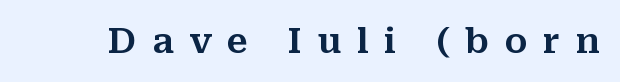
A typesetter would label this face a serif. The face used here is rendered with a markedly widened letterfit. The glyphs are unaccompanied by any horizontal stroke below them. Posture: straight, roman, zero tilt.
